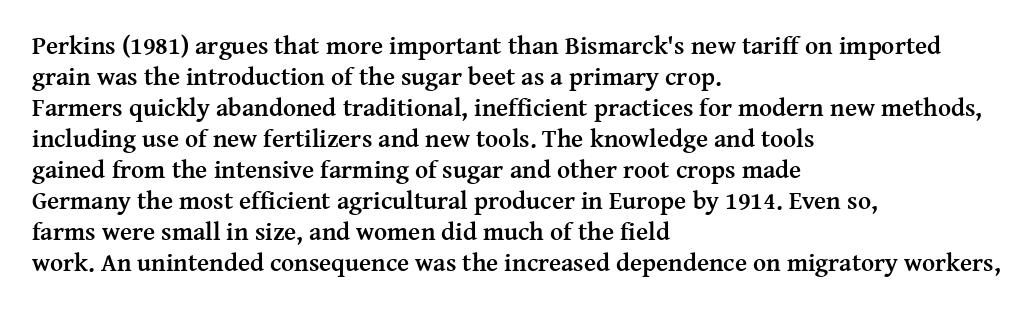
{"italic": "no", "bold": "yes", "underline": "no", "align": "left", "line_spacing_ratio": 1.24, "letter_spacing": "normal", "letter_spacing_em": 0.0, "glyph_px": 25}
